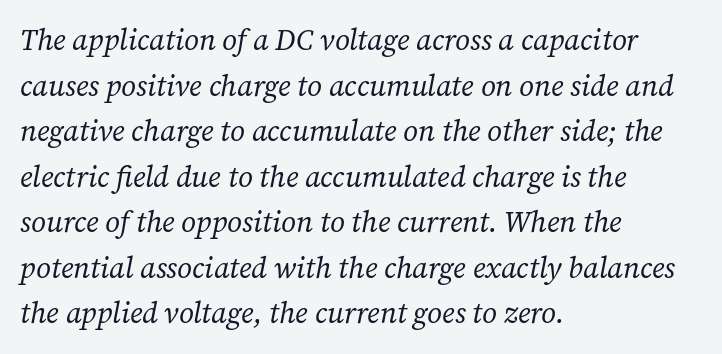
The image shows 29 px regular-weight serif type, italic (leaning right); set left-aligned, normal line spacing (1.57x), normal letter spacing, not underlined; low stroke contrast and a medium x-height.
